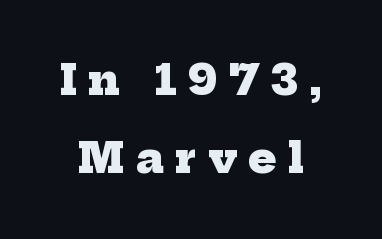
Q: Is the text bold? A: Yes.
Q: Is the typeface a serif or a sans-serif typeface? A: Serif.
Q: Is the text underlined? A: No.
Q: Is the spacing between letters normal or unusually wide? A: Unusually wide.
Q: Width (condensed, normal, or wide)? A: Normal.
Q: Stroke contrast? A: Low.
Q: x-height? A: Medium.
Q: Monospaced? A: No.
